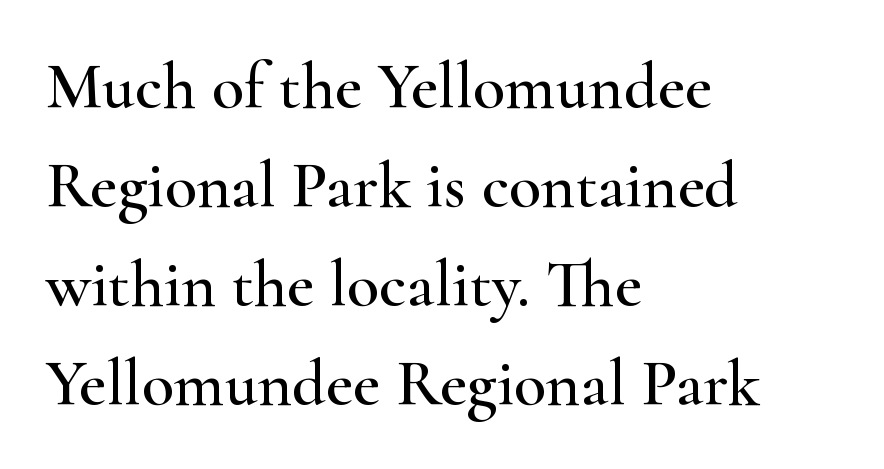
The image shows 66 px wide serif type, upright; set left-aligned, normal line spacing (1.5x), normal letter spacing, not underlined; high stroke contrast and a small x-height.
